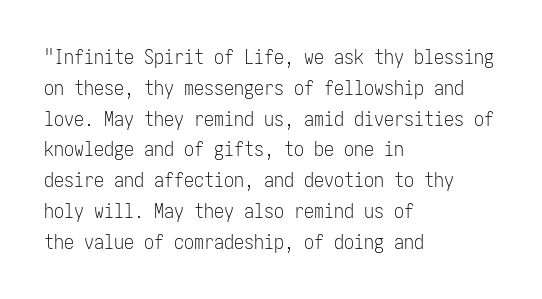
The image shows 20 px text type, upright; set left-aligned, normal line spacing (1.54x), normal letter spacing, not underlined.
